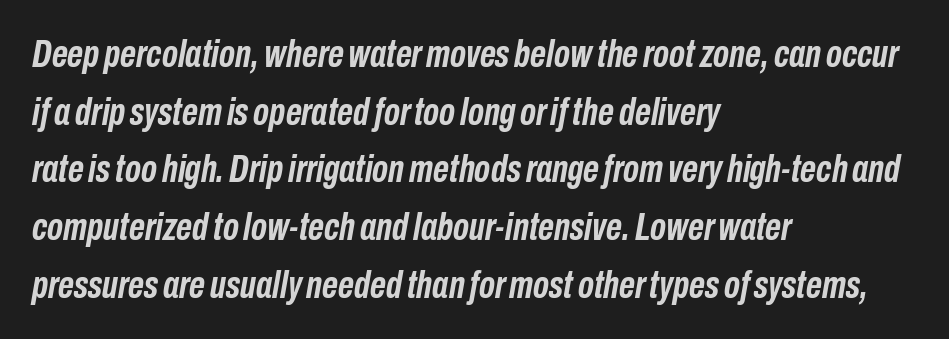
{"italic": "yes", "lean": "right", "slant_degrees": 10, "bold": "yes", "weight": "semibold", "width": "condensed", "stroke_contrast": "low", "x_height": "medium", "monospaced": "no", "underline": "no", "align": "left", "line_spacing": "normal", "line_spacing_ratio": 1.48, "letter_spacing": "normal", "letter_spacing_em": 0.0, "glyph_px": 39}
